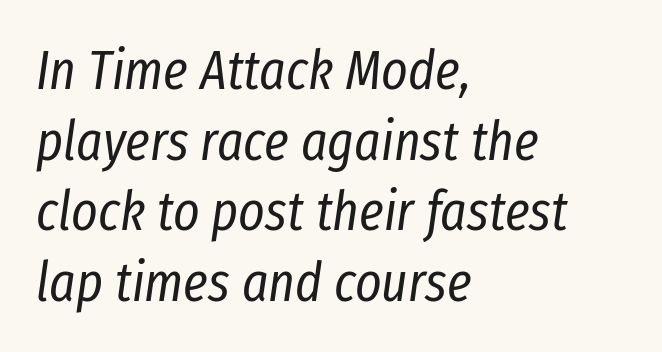
{"italic": "yes", "lean": "right", "slant_degrees": 8, "bold": "no", "weight": "regular", "width": "condensed", "stroke_contrast": "low", "x_height": "medium", "monospaced": "no", "underline": "no", "align": "left", "line_spacing": "normal", "line_spacing_ratio": 1.26, "letter_spacing": "normal", "letter_spacing_em": 0.0, "glyph_px": 56}
